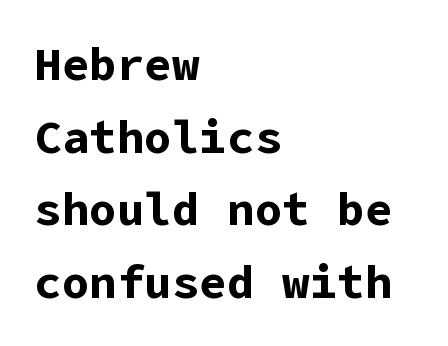
Is this a sans? Yes — the strokes have no serifs. Spacing between characters is what you'd get straight out of the box. The gap between lines stays unmarked. Compared with a centered layout, this one pins lines to the left instead. In terms of posture, this sample is upright.
